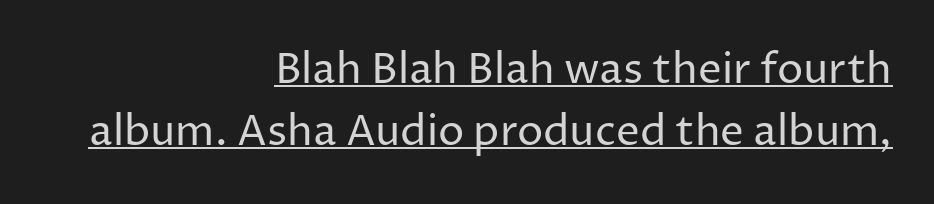
Q: Is the text bold? A: No.
Q: Is the text italic (slanted)? A: No, it is upright.
Q: Is the typeface a serif or a sans-serif typeface? A: Sans-serif.
Q: Is the text underlined? A: Yes.
Q: How is the paragraph aligned? A: Right-aligned.
Q: Is the spacing between letters normal or unusually wide? A: Normal.
Q: Is the spacing between lines tight, normal or loose? A: Normal.
Q: Width (condensed, normal, or wide)? A: Normal.
Q: Stroke contrast? A: Low.
Q: x-height? A: Medium.
Q: Monospaced? A: No.
